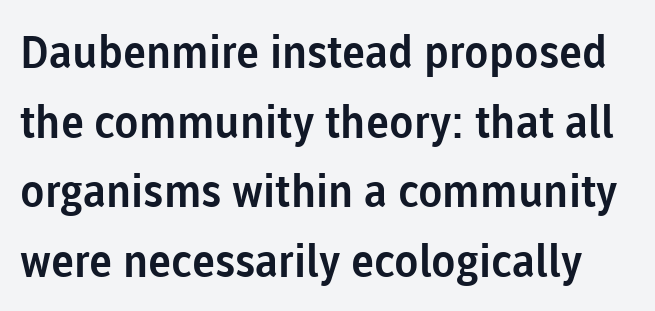
This sample uses a sans-serif face. Italic? Not at all — the glyphs are vertical. A bare baseline throughout the passage. The rendering uses natural spacing where letterforms have individual widths.
